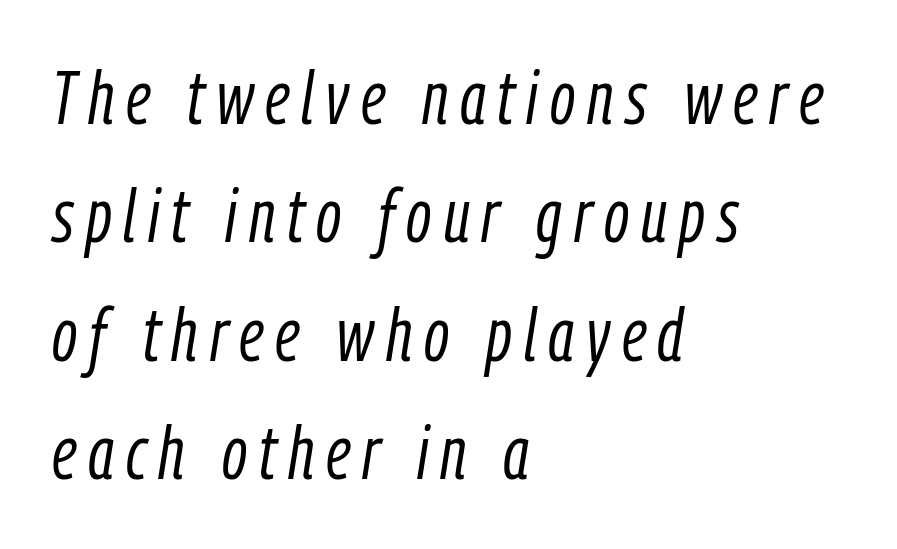
Q: Is the text bold? A: No.
Q: Is the text italic (slanted)? A: Yes, it leans right by about 9 degrees.
Q: Is the text underlined? A: No.
Q: How is the paragraph aligned? A: Left-aligned.
Q: Is the spacing between lines tight, normal or loose? A: Normal.
Q: Width (condensed, normal, or wide)? A: Condensed.
Q: Stroke contrast? A: Low.
Q: x-height? A: Medium.
Q: Monospaced? A: No.
